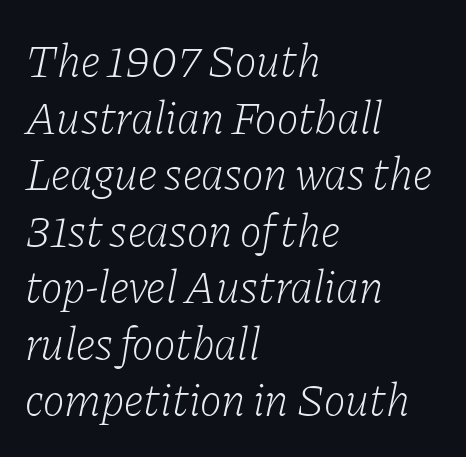
The image shows 46 px light serif type, italic (leaning right); set left-aligned, line spacing 1.23x, normal letter spacing, not underlined; low stroke contrast and a medium x-height.
